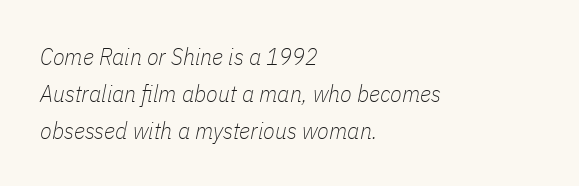
{"italic": "yes", "lean": "right", "slant_degrees": 11, "bold": "no", "underline": "no", "align": "left", "line_spacing": "normal", "line_spacing_ratio": 1.54, "letter_spacing": "normal", "letter_spacing_em": 0.0, "glyph_px": 24}
